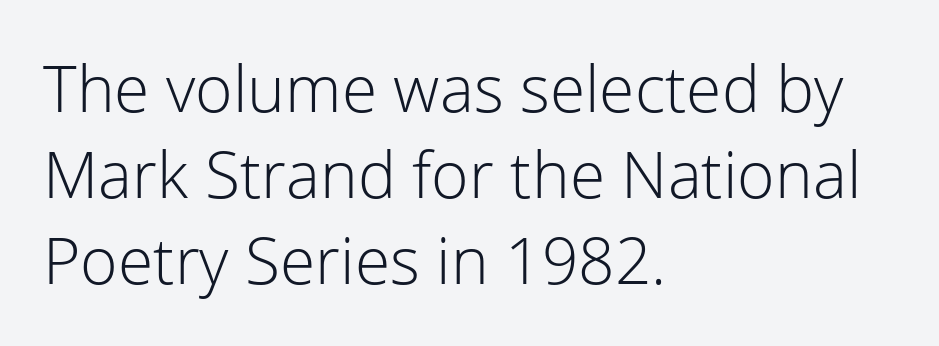
Q: Is the text bold? A: No.
Q: Is the text italic (slanted)? A: No, it is upright.
Q: Is the typeface a serif or a sans-serif typeface? A: Sans-serif.
Q: Is the text underlined? A: No.
Q: How is the paragraph aligned? A: Left-aligned.
Q: Is the spacing between letters normal or unusually wide? A: Normal.
Q: Is the spacing between lines tight, normal or loose? A: Normal.
Q: Width (condensed, normal, or wide)? A: Normal.
Q: Stroke contrast? A: Low.
Q: x-height? A: Medium.
Q: Monospaced? A: No.
